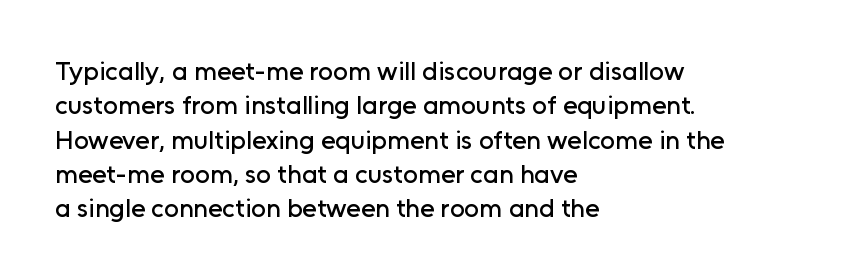
The image shows 26 px text type, upright; set left-aligned, normal line spacing (1.32x), normal letter spacing, not underlined.
